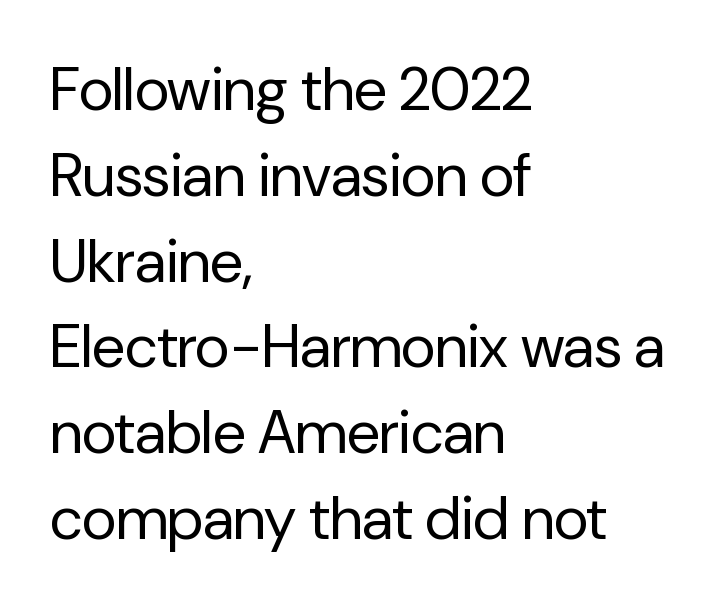
Q: Is the text bold? A: No.
Q: Is the text italic (slanted)? A: No, it is upright.
Q: Is the typeface a serif or a sans-serif typeface? A: Sans-serif.
Q: Is the text underlined? A: No.
Q: How is the paragraph aligned? A: Left-aligned.
Q: Is the spacing between letters normal or unusually wide? A: Normal.
Q: Is the spacing between lines tight, normal or loose? A: Normal.
Q: Width (condensed, normal, or wide)? A: Normal.
Q: Stroke contrast? A: Low.
Q: x-height? A: Medium.
Q: Monospaced? A: No.
